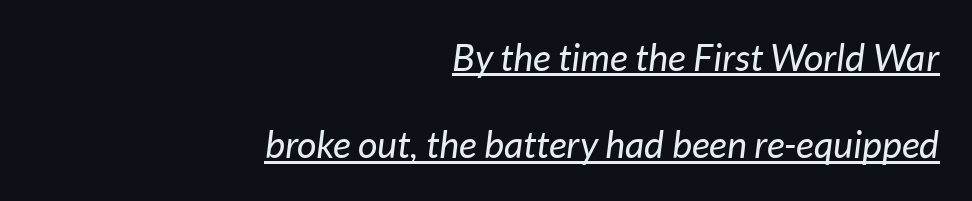
The image shows 38 px regular-weight type, italic (leaning right); set right-aligned, loose line spacing (2.3x), normal letter spacing, underlined; low stroke contrast and a medium x-height.
